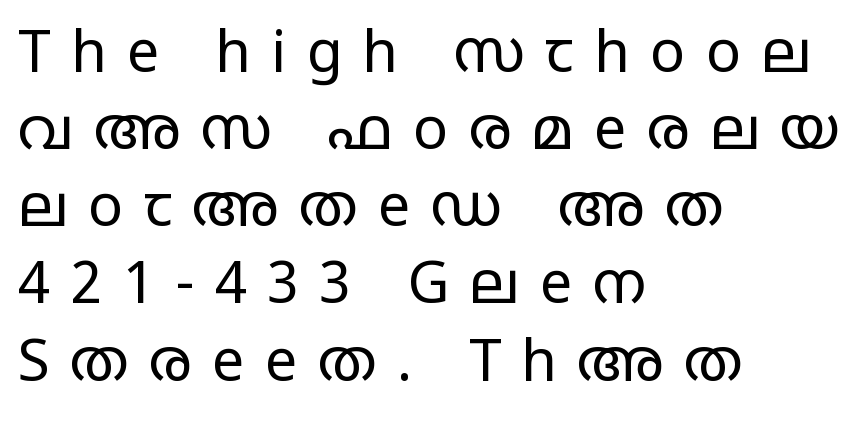
{"serif": "no", "italic": "no", "bold": "no", "weight": "regular", "width": "wide", "stroke_contrast": "low", "x_height": "large", "monospaced": "no", "underline": "no", "align": "left", "line_spacing": "normal", "line_spacing_ratio": 1.33, "letter_spacing": "wide", "letter_spacing_em": 0.35, "glyph_px": 58}
